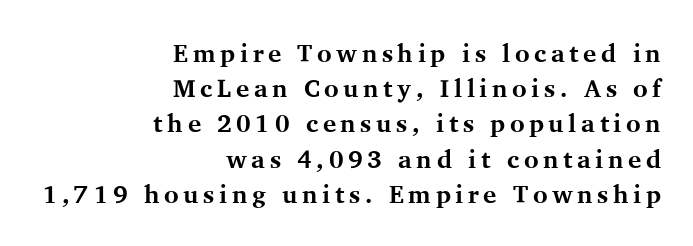
Q: Is the text bold? A: Yes.
Q: Is the text italic (slanted)? A: No, it is upright.
Q: Is the text underlined? A: No.
Q: How is the paragraph aligned? A: Right-aligned.
Q: Is the spacing between lines tight, normal or loose? A: Normal.
